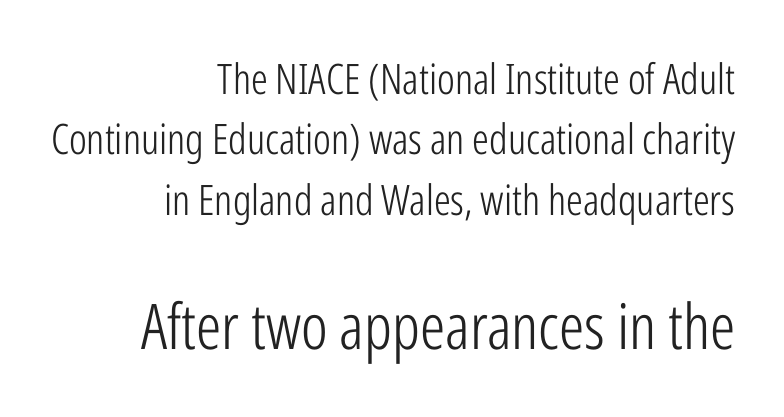
The image shows 63 px light, condensed sans-serif type, upright; set right-aligned, normal line spacing (1.44x), normal letter spacing, not underlined; the second (bottom) block is 1.5x larger; low stroke contrast and a medium x-height.
